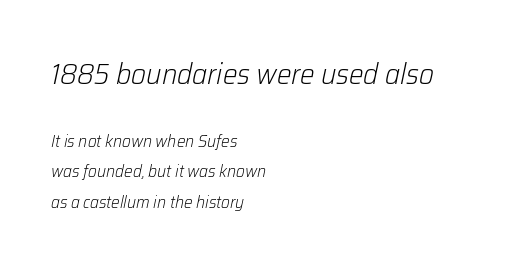
The image shows 29 px light type, italic (leaning right); set left-aligned, line spacing 1.81x, normal letter spacing, not underlined; the first (top) block is 1.71x larger; low stroke contrast and a medium x-height.
